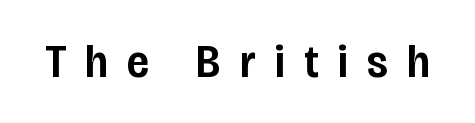
Q: Is the text bold? A: Semi-bold.
Q: Is the text italic (slanted)? A: No, it is upright.
Q: Is the typeface a serif or a sans-serif typeface? A: Sans-serif.
Q: Is the text underlined? A: No.
Q: Is the spacing between letters normal or unusually wide? A: Unusually wide.
Q: Width (condensed, normal, or wide)? A: Condensed.
Q: Stroke contrast? A: Low.
Q: x-height? A: Large.
Q: Monospaced? A: No.
